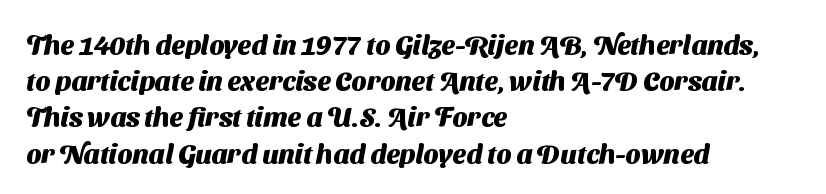
Q: Is the text bold? A: Yes.
Q: Is the text underlined? A: No.
Q: How is the paragraph aligned? A: Left-aligned.
Q: Is the spacing between letters normal or unusually wide? A: Normal.
Q: Is the spacing between lines tight, normal or loose? A: Normal.
